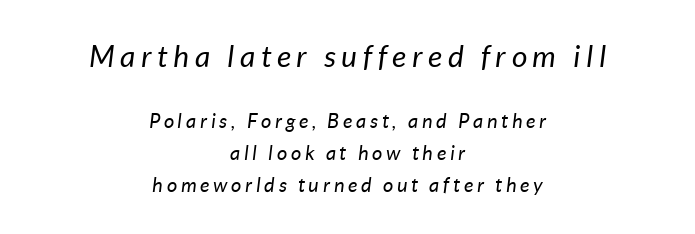
The image shows 30 px regular-weight type, italic (leaning right); set centered, normal line spacing (1.58x), not underlined; the first (top) block is 1.5x larger; low stroke contrast and a medium x-height.
